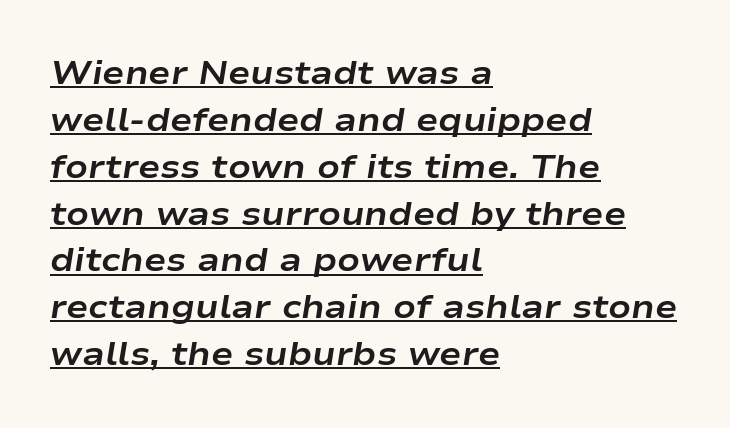
Q: Is the text bold? A: Yes.
Q: Is the text italic (slanted)? A: Yes, it leans right by about 9 degrees.
Q: Is the text underlined? A: Yes.
Q: How is the paragraph aligned? A: Left-aligned.
Q: Is the spacing between letters normal or unusually wide? A: Normal.
Q: Is the spacing between lines tight, normal or loose? A: Normal.
Q: Width (condensed, normal, or wide)? A: Wide.
Q: Stroke contrast? A: Low.
Q: x-height? A: Medium.
Q: Monospaced? A: No.
